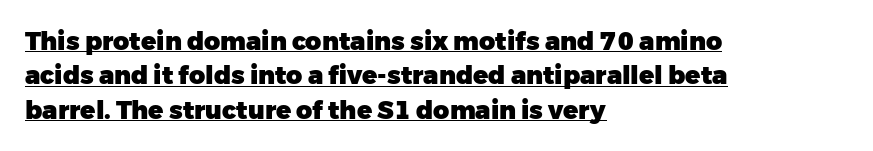
The image shows 25 px bold type, upright; set left-aligned, normal line spacing (1.38x), normal letter spacing, underlined.
